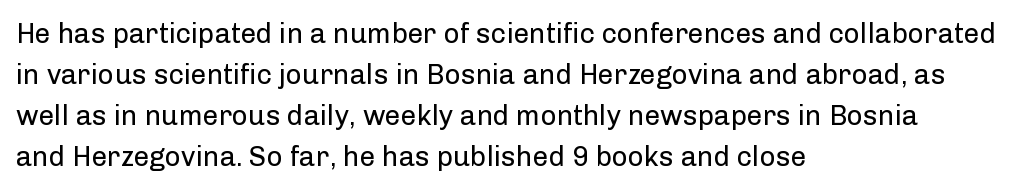
{"serif": "no", "italic": "no", "bold": "no", "weight": "regular", "width": "normal", "stroke_contrast": "low", "x_height": "medium", "monospaced": "no", "underline": "no", "align": "left", "line_spacing": "normal", "line_spacing_ratio": 1.46, "letter_spacing": "normal", "letter_spacing_em": 0.0, "glyph_px": 28}
